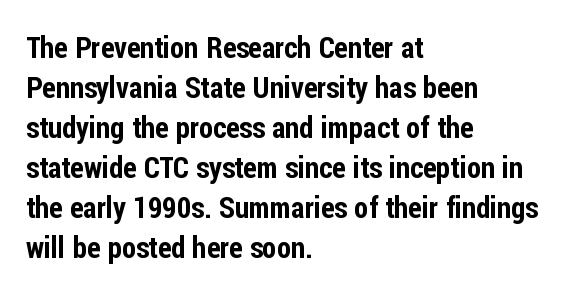
{"serif": "no", "italic": "no", "width": "condensed", "stroke_contrast": "low", "x_height": "medium", "monospaced": "no", "underline": "no", "align": "left", "line_spacing": "normal", "line_spacing_ratio": 1.38, "letter_spacing": "normal", "letter_spacing_em": 0.0, "glyph_px": 29}
